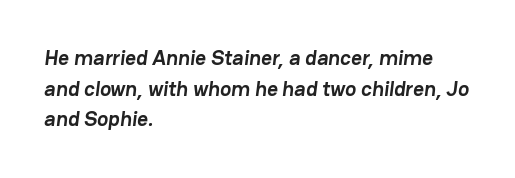
Q: Is the text bold? A: Yes.
Q: Is the text underlined? A: No.
Q: How is the paragraph aligned? A: Left-aligned.
Q: Is the spacing between letters normal or unusually wide? A: Normal.
Q: Is the spacing between lines tight, normal or loose? A: Normal.
